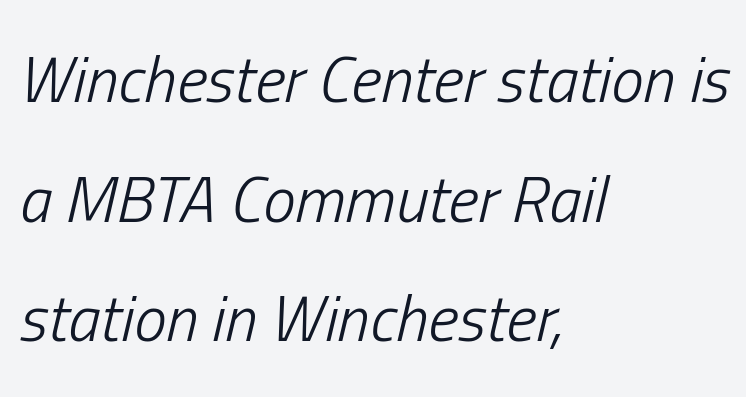
Q: Is the text bold? A: No.
Q: Is the text italic (slanted)? A: Yes, it leans right by about 13 degrees.
Q: Is the text underlined? A: No.
Q: How is the paragraph aligned? A: Left-aligned.
Q: Is the spacing between letters normal or unusually wide? A: Normal.
Q: Width (condensed, normal, or wide)? A: Condensed.
Q: Stroke contrast? A: Low.
Q: x-height? A: Medium.
Q: Monospaced? A: No.
